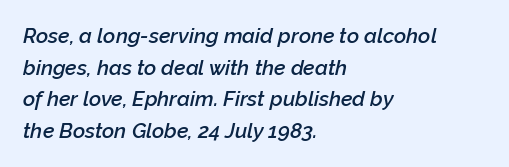
{"italic": "yes", "lean": "right", "slant_degrees": 12, "bold": "semi", "underline": "no", "align": "left", "line_spacing": "normal", "line_spacing_ratio": 1.51, "letter_spacing": "normal", "letter_spacing_em": 0.0, "glyph_px": 21}
